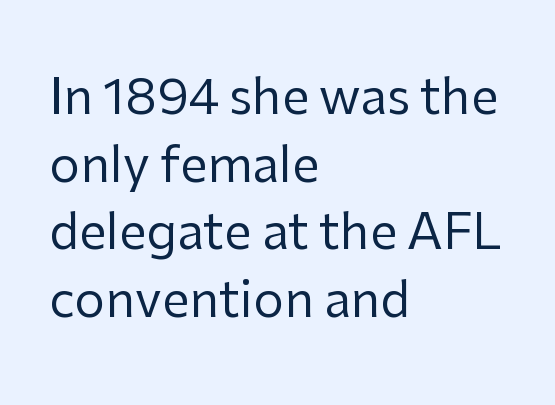
Observe the ordinary spacing: letters are neighbours, not strangers. The space directly below the letters is spotless. The rendering uses a moderate line-height, typical for paragraphs. Casual observation: everything's shoved over to the left. Note the varied advance widths — an 'i' is clearly narrower than an 'm'. The axis of the letterforms is exactly vertical.
